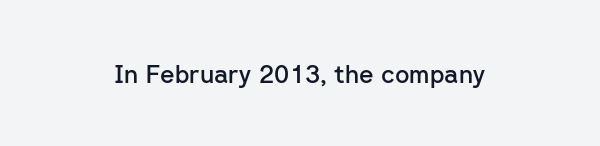
{"italic": "no", "bold": "semi", "underline": "no", "letter_spacing": "normal", "letter_spacing_em": 0.0, "glyph_px": 25}
